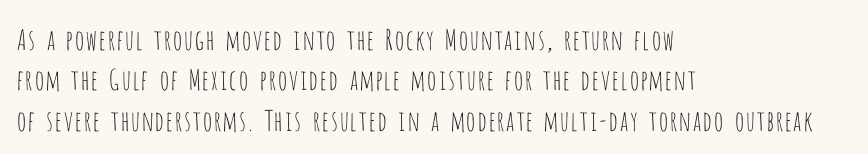
Q: Is the text bold? A: No.
Q: Is the text italic (slanted)? A: No, it is upright.
Q: Is the typeface a serif or a sans-serif typeface? A: Sans-serif.
Q: Is the text underlined? A: No.
Q: How is the paragraph aligned? A: Left-aligned.
Q: Is the spacing between letters normal or unusually wide? A: Normal.
Q: Is the spacing between lines tight, normal or loose? A: Normal.
Q: Width (condensed, normal, or wide)? A: Condensed.
Q: Stroke contrast? A: Low.
Q: x-height? A: Large.
Q: Monospaced? A: No.
